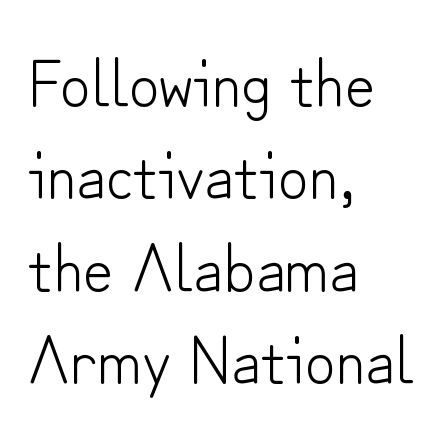
Q: Is the text bold? A: No.
Q: Is the text italic (slanted)? A: No, it is upright.
Q: Is the typeface a serif or a sans-serif typeface? A: Sans-serif.
Q: Is the text underlined? A: No.
Q: How is the paragraph aligned? A: Left-aligned.
Q: Is the spacing between letters normal or unusually wide? A: Normal.
Q: Is the spacing between lines tight, normal or loose? A: Normal.
Q: Width (condensed, normal, or wide)? A: Normal.
Q: Stroke contrast? A: Low.
Q: x-height? A: Small.
Q: Monospaced? A: No.
